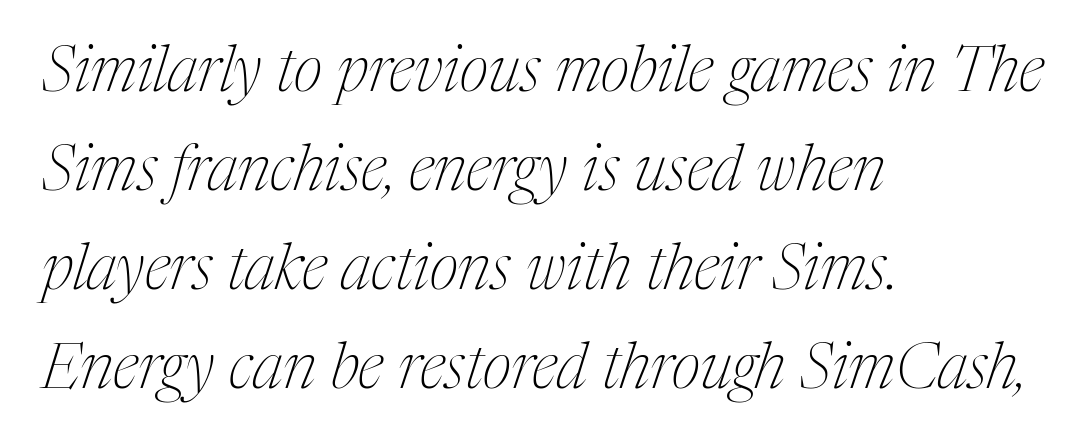
{"serif": "yes", "italic": "yes", "lean": "right", "slant_degrees": 17, "bold": "no", "weight": "thin", "width": "condensed", "stroke_contrast": "medium", "x_height": "medium", "monospaced": "no", "underline": "no", "align": "left", "line_spacing": "normal", "line_spacing_ratio": 1.57, "letter_spacing": "normal", "letter_spacing_em": 0.0, "glyph_px": 63}
